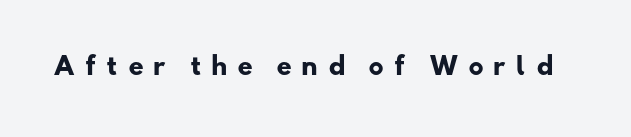
Q: Is the text bold? A: Yes.
Q: Is the text underlined? A: No.
Q: Is the spacing between letters normal or unusually wide? A: Unusually wide.
